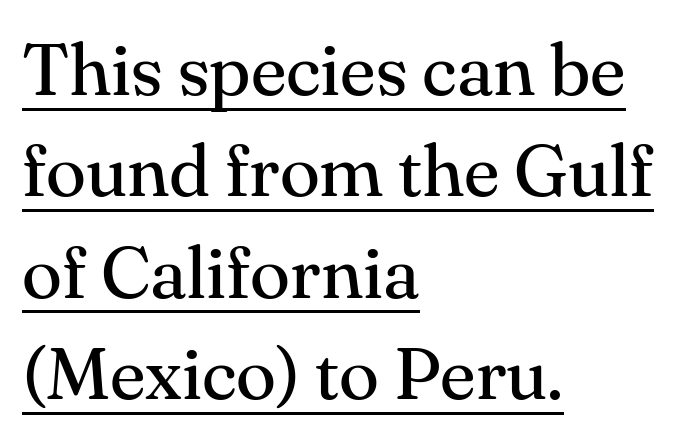
Q: Is the text bold? A: No.
Q: Is the text italic (slanted)? A: No, it is upright.
Q: Is the typeface a serif or a sans-serif typeface? A: Serif.
Q: Is the text underlined? A: Yes.
Q: How is the paragraph aligned? A: Left-aligned.
Q: Is the spacing between letters normal or unusually wide? A: Normal.
Q: Is the spacing between lines tight, normal or loose? A: Normal.
Q: Width (condensed, normal, or wide)? A: Normal.
Q: Stroke contrast? A: Medium.
Q: x-height? A: Small.
Q: Monospaced? A: No.
